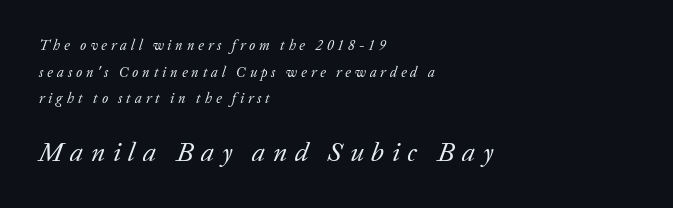
Q: Is the text bold? A: No.
Q: Is the text italic (slanted)? A: Yes, it leans right by about 20 degrees.
Q: Is the text underlined? A: No.
Q: How is the paragraph aligned? A: Left-aligned.
Q: Is the spacing between letters normal or unusually wide? A: Unusually wide.
Q: Is the spacing between lines tight, normal or loose? A: Loose.
Q: Which block of text is set in a larger size, the first (top) or the second (bottom)? A: The second (bottom) one.
